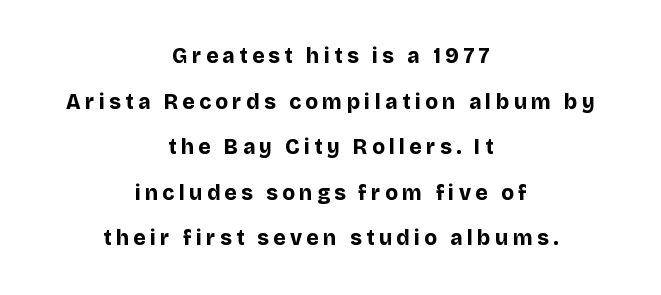
The image shows 21 px bold type, upright; set centered, loose line spacing (2.17x), unusually wide letter spacing (+0.21 em), not underlined.
